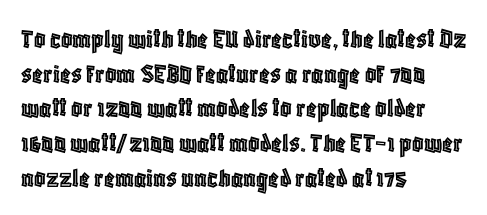
The image shows 28 px condensed type, upright; set left-aligned, line spacing 1.24x, normal letter spacing, not underlined; a large x-height.
